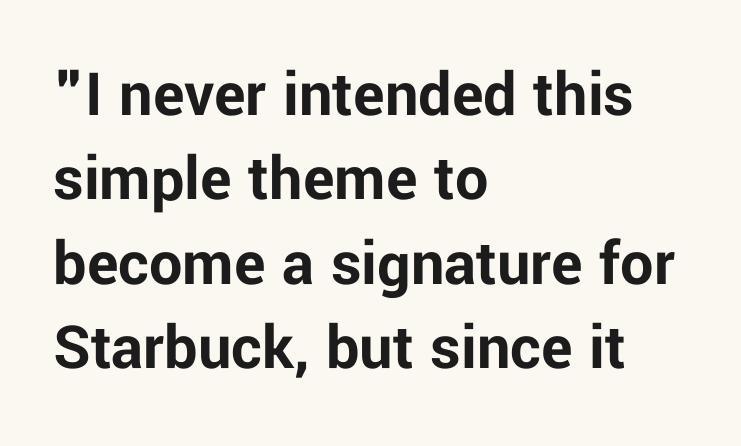
{"serif": "no", "italic": "no", "bold": "yes", "weight": "bold", "width": "normal", "stroke_contrast": "low", "x_height": "medium", "monospaced": "no", "underline": "no", "align": "left", "line_spacing": "normal", "line_spacing_ratio": 1.28, "letter_spacing": "normal", "letter_spacing_em": 0.0, "glyph_px": 66}
